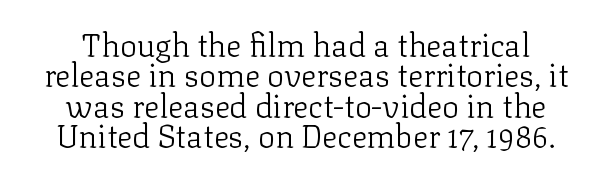
The image shows 32 px light serif type, upright; set centered, tight line spacing (0.95x), normal letter spacing, not underlined; low stroke contrast and a medium x-height.
